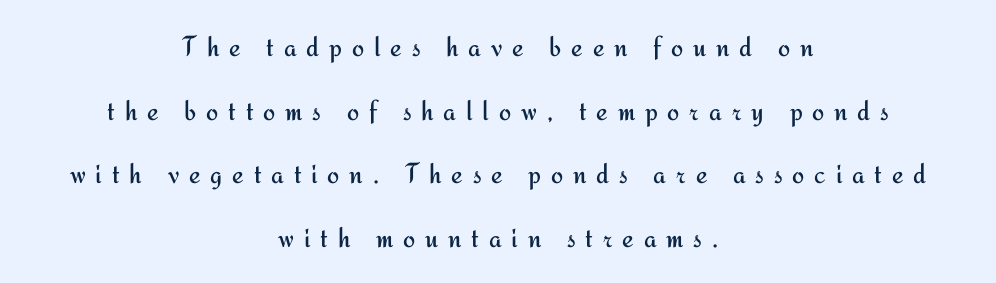
The letters are spread apart with noticeably loose tracking. Unmarked baselines from the first word to the last. Does the lettering tilt? It doesn't — this is upright. This sample has the flowing, uneven cadence of proportional lettering. To sum up the face: it is a sans, with no serifs. On a weight scale, this lands at 450 or below.
